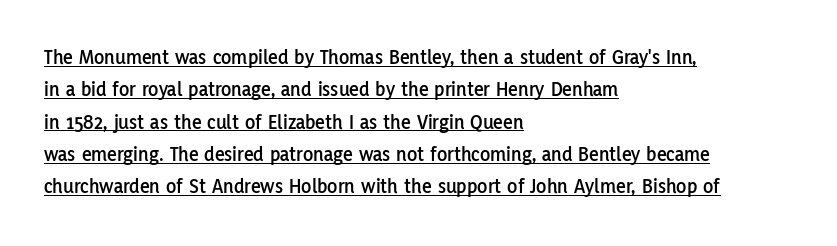
Q: Is the text italic (slanted)? A: No, it is upright.
Q: Is the text underlined? A: Yes.
Q: How is the paragraph aligned? A: Left-aligned.
Q: Is the spacing between letters normal or unusually wide? A: Normal.
Q: Is the spacing between lines tight, normal or loose? A: Normal.
